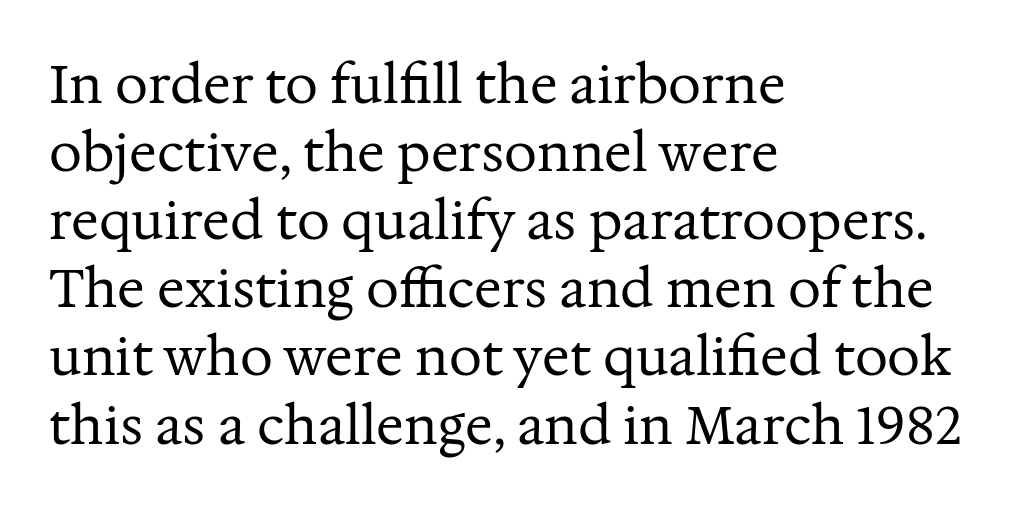
Q: Is the text bold? A: No.
Q: Is the text italic (slanted)? A: No, it is upright.
Q: Is the typeface a serif or a sans-serif typeface? A: Serif.
Q: Is the text underlined? A: No.
Q: How is the paragraph aligned? A: Left-aligned.
Q: Is the spacing between letters normal or unusually wide? A: Normal.
Q: Is the spacing between lines tight, normal or loose? A: Normal.
Q: Width (condensed, normal, or wide)? A: Normal.
Q: Stroke contrast? A: Medium.
Q: x-height? A: Medium.
Q: Monospaced? A: No.
